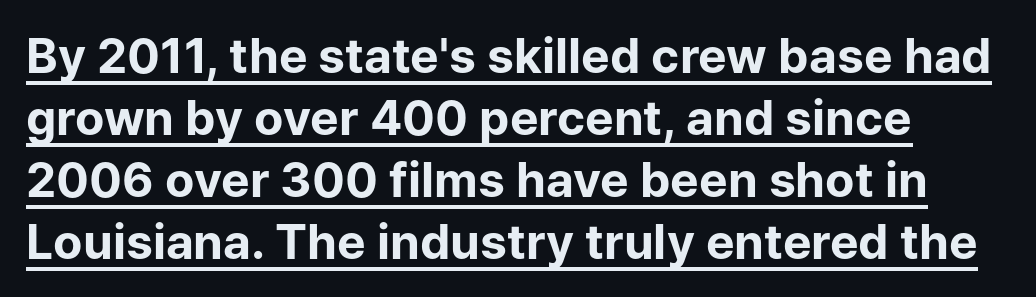
The image shows 48 px bold sans-serif type, upright; set normal line spacing (1.29x), normal letter spacing, underlined; low stroke contrast and a medium x-height.
